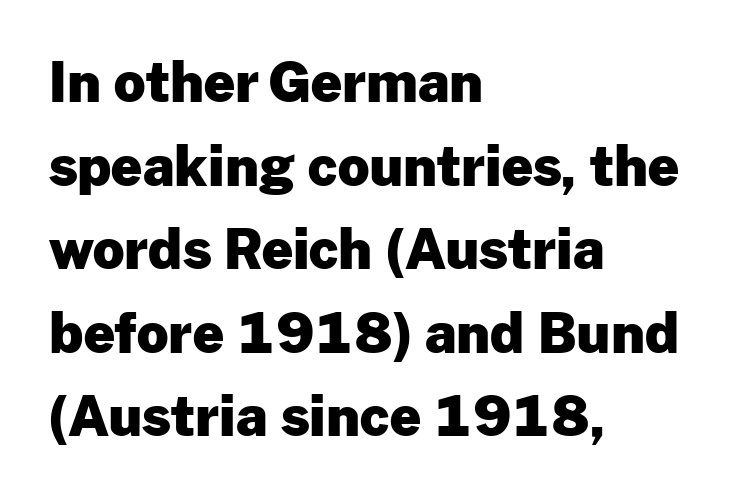
These lines are rendered in a variable-pitch font. Nothing unusual about the tracking: characters are spaced as the font intends. This sample uses a sans-serif face. The foot of each line stays bare and open. Horizontal bands of white between lines are of average thickness.
